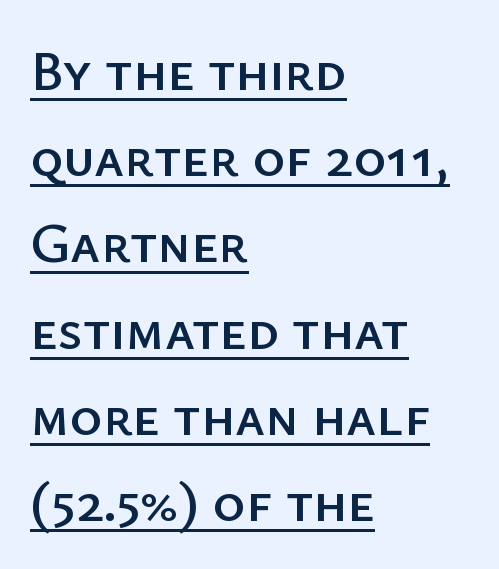
{"serif": "no", "italic": "no", "width": "normal", "stroke_contrast": "low", "x_height": "medium", "monospaced": "no", "underline": "yes", "align": "left", "line_spacing": "normal", "line_spacing_ratio": 1.54, "letter_spacing": "normal", "letter_spacing_em": 0.0, "glyph_px": 56}
